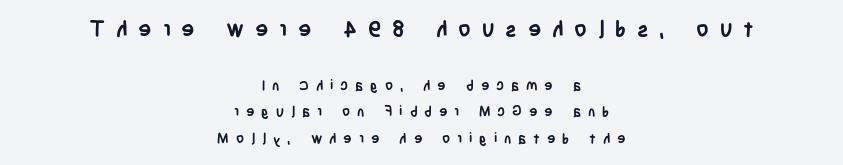
The image shows 22 px bold type, upright; set centered, loose line spacing (1.91x), unusually wide letter spacing (+0.49 em), not underlined; the first (top) block is 1.57x larger.
